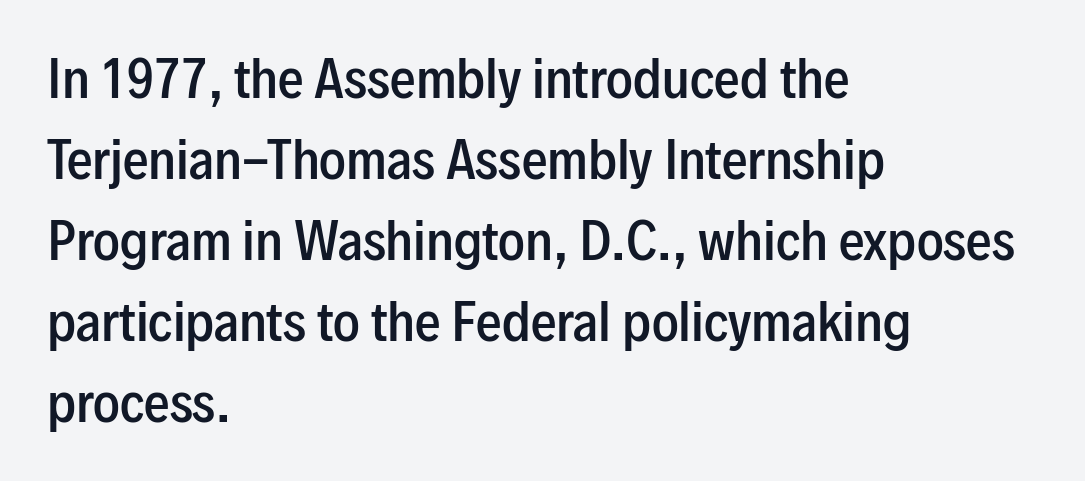
Q: Is the text bold? A: Semi-bold.
Q: Is the text italic (slanted)? A: No, it is upright.
Q: Is the typeface a serif or a sans-serif typeface? A: Sans-serif.
Q: Is the text underlined? A: No.
Q: How is the paragraph aligned? A: Left-aligned.
Q: Is the spacing between letters normal or unusually wide? A: Normal.
Q: Is the spacing between lines tight, normal or loose? A: Normal.
Q: Width (condensed, normal, or wide)? A: Condensed.
Q: Stroke contrast? A: Low.
Q: x-height? A: Medium.
Q: Monospaced? A: No.
